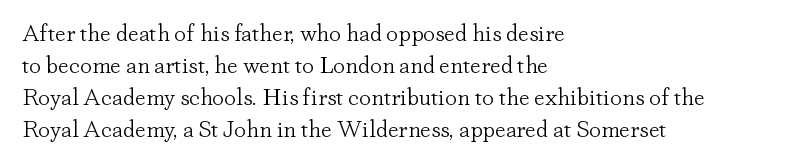
{"italic": "no", "bold": "no", "underline": "no", "align": "left", "line_spacing": "normal", "line_spacing_ratio": 1.33, "letter_spacing": "normal", "letter_spacing_em": 0.0, "glyph_px": 24}
